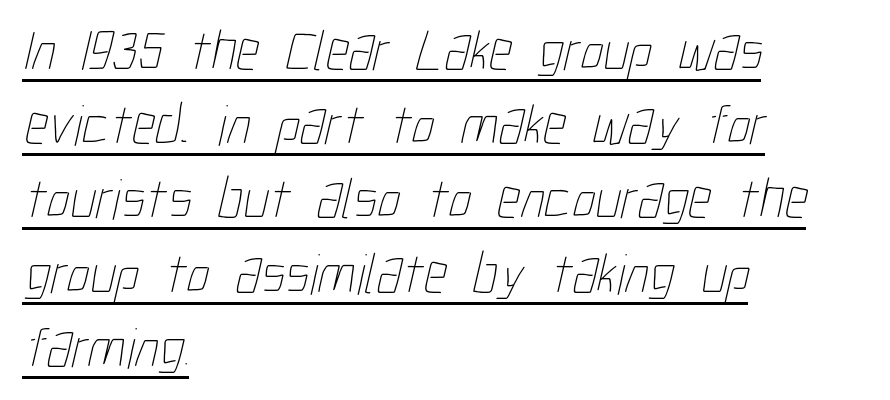
Q: Is the text bold? A: No.
Q: Is the text underlined? A: Yes.
Q: How is the paragraph aligned? A: Left-aligned.
Q: Is the spacing between letters normal or unusually wide? A: Normal.
Q: Is the spacing between lines tight, normal or loose? A: Normal.
Q: Width (condensed, normal, or wide)? A: Condensed.
Q: Stroke contrast? A: Low.
Q: x-height? A: Medium.
Q: Monospaced? A: No.
